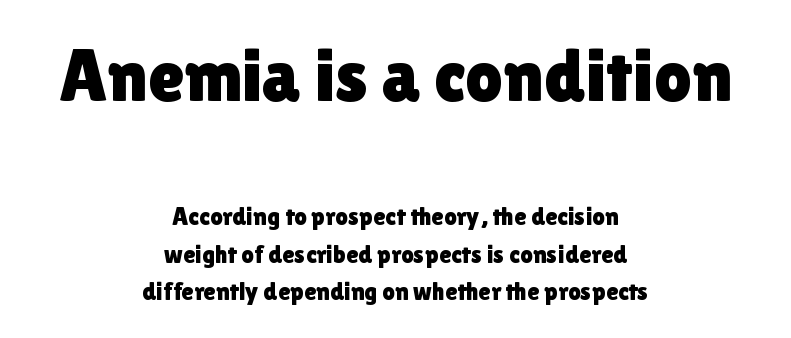
{"serif": "no", "italic": "no", "width": "normal", "x_height": "medium", "monospaced": "no", "underline": "no", "align": "center", "line_spacing": "normal", "line_spacing_ratio": 1.49, "letter_spacing": "normal", "letter_spacing_em": 0.0, "larger_block": "first", "size_ratio": 2.96, "glyph_px": 74}
